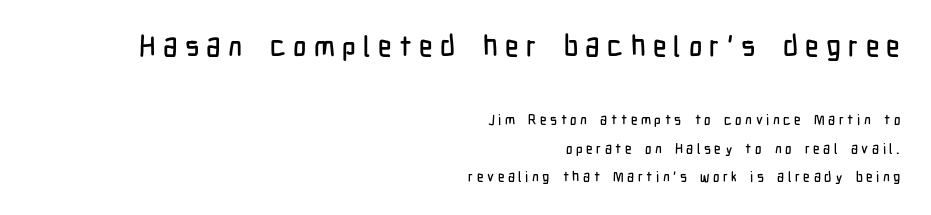
{"serif": "no", "italic": "no", "width": "condensed", "stroke_contrast": "low", "x_height": "medium", "monospaced": "no", "underline": "no", "align": "right", "line_spacing": "loose", "line_spacing_ratio": 2.01, "letter_spacing": "wide", "letter_spacing_em": 0.25, "larger_block": "first", "size_ratio": 2.07, "glyph_px": 29}
